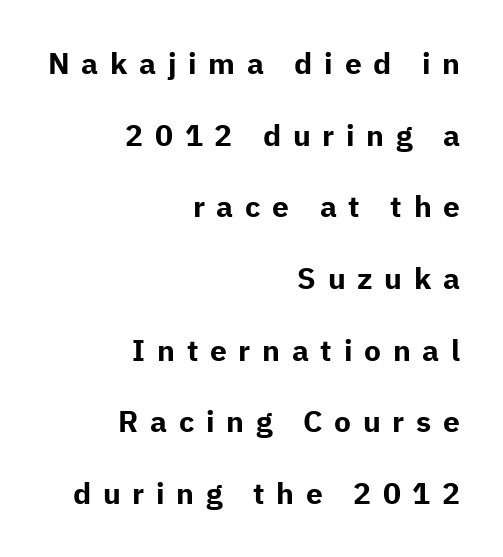
Q: Is the text bold? A: Yes.
Q: Is the text italic (slanted)? A: No, it is upright.
Q: Is the typeface a serif or a sans-serif typeface? A: Sans-serif.
Q: Is the text underlined? A: No.
Q: How is the paragraph aligned? A: Right-aligned.
Q: Is the spacing between letters normal or unusually wide? A: Unusually wide.
Q: Is the spacing between lines tight, normal or loose? A: Loose.
Q: Width (condensed, normal, or wide)? A: Normal.
Q: Stroke contrast? A: Low.
Q: x-height? A: Medium.
Q: Monospaced? A: No.
